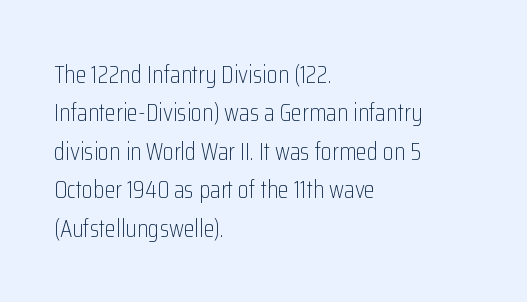
This sample uses an upright cut, with every glyph sitting square on the baseline. The string is rendered with underlining switched off. Tracking value appears to be zero — textbook default spacing. The lines in this sample share a left origin and differ only in where they stop. Vertical spacing — default.
